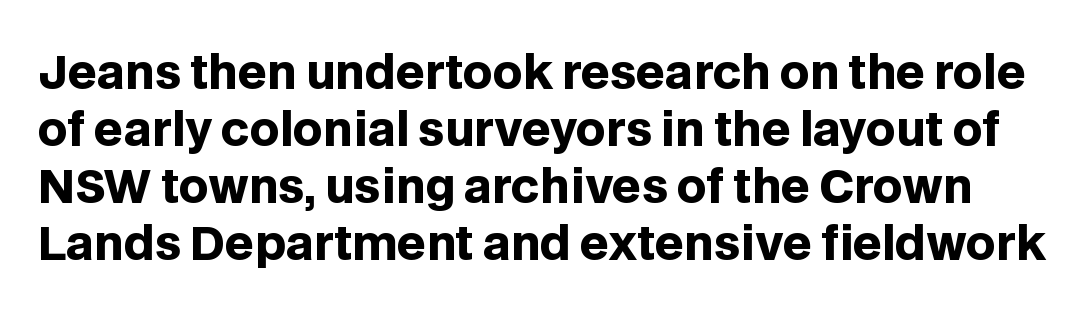
Q: Is the text bold? A: Yes.
Q: Is the text italic (slanted)? A: No, it is upright.
Q: Is the typeface a serif or a sans-serif typeface? A: Sans-serif.
Q: Is the text underlined? A: No.
Q: Is the spacing between letters normal or unusually wide? A: Normal.
Q: Width (condensed, normal, or wide)? A: Normal.
Q: Stroke contrast? A: Low.
Q: x-height? A: Large.
Q: Monospaced? A: No.
